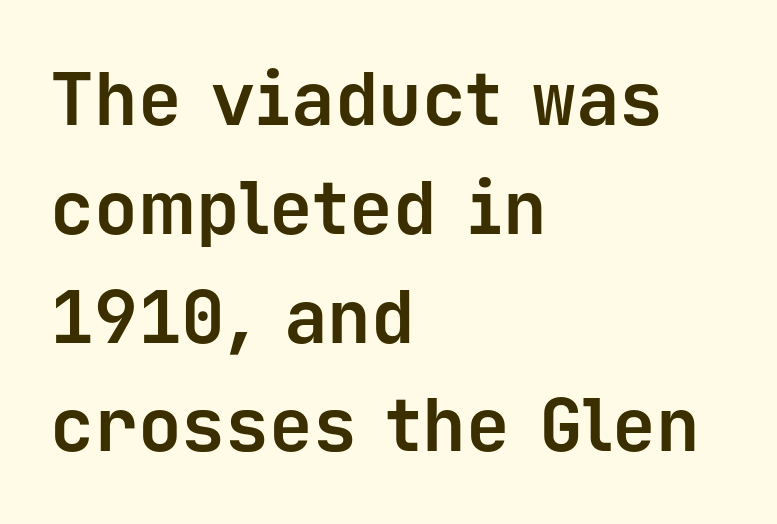
Q: Is the text bold? A: Yes.
Q: Is the text italic (slanted)? A: No, it is upright.
Q: Is the typeface a serif or a sans-serif typeface? A: Sans-serif.
Q: Is the text underlined? A: No.
Q: How is the paragraph aligned? A: Left-aligned.
Q: Is the spacing between letters normal or unusually wide? A: Normal.
Q: Is the spacing between lines tight, normal or loose? A: Normal.
Q: Width (condensed, normal, or wide)? A: Normal.
Q: Stroke contrast? A: Low.
Q: x-height? A: Medium.
Q: Monospaced? A: Yes.
